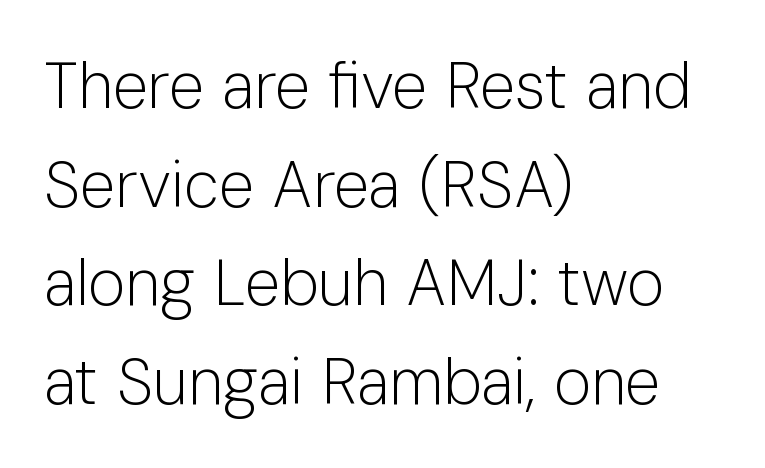
{"serif": "no", "italic": "no", "bold": "no", "weight": "light", "width": "normal", "stroke_contrast": "low", "x_height": "medium", "monospaced": "no", "underline": "no", "align": "left", "line_spacing": "normal", "line_spacing_ratio": 1.54, "letter_spacing": "normal", "letter_spacing_em": 0.0, "glyph_px": 64}
